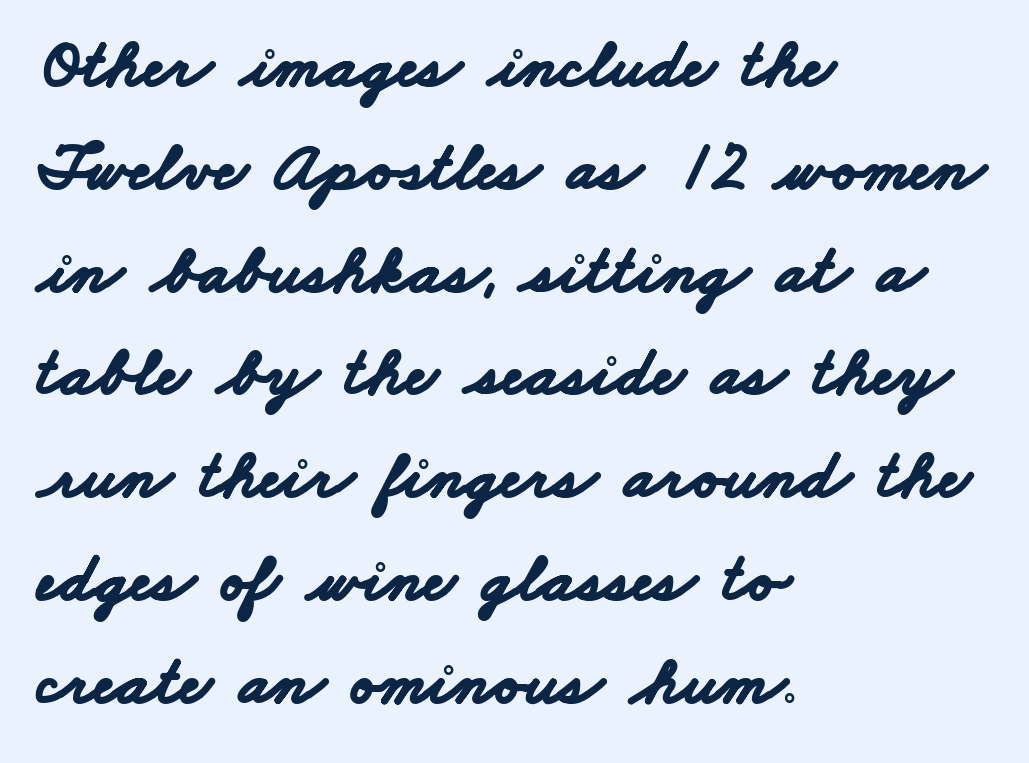
The image shows 69 px bold, wide sans-serif type; set left-aligned, normal line spacing (1.49x), normal letter spacing, not underlined; low stroke contrast and a small x-height.
